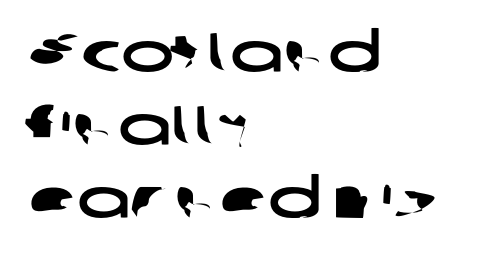
What kind of face is this? One without serifs — a sans. Alignment: flush left. Nobody touched the tracking dial on this one. The space beneath each line is pristine and unruled. The space between consecutive lines is moderate. Note the varied advance widths — an 'i' is clearly narrower than an 'm'.
